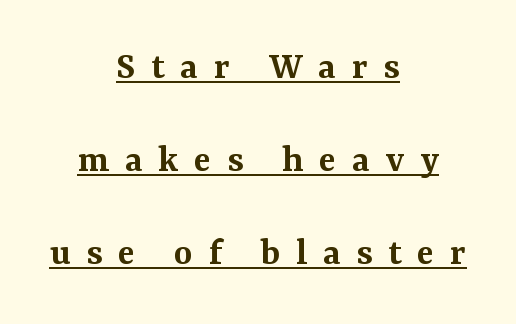
The image shows 40 px semibold serif type, upright; set centered, loose line spacing (2.33x), unusually wide letter spacing (+0.39 em), underlined; medium stroke contrast and a medium x-height.
